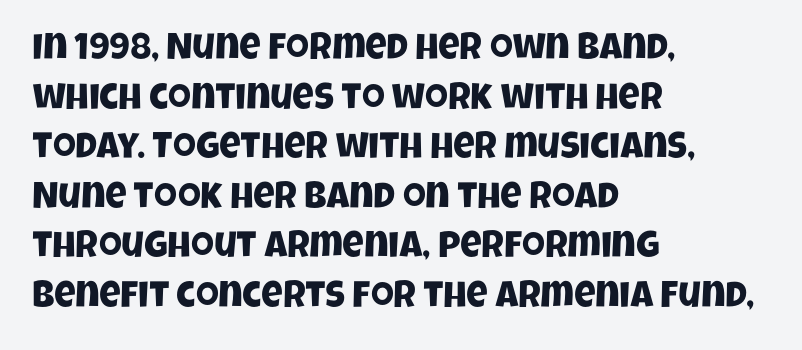
The tracking reads as untouched default to a designer's eye. The string is rendered with underlining switched off. Font category for this specimen: sans-serif. The leading is moderate, giving the passage an even texture. The paragraph has a hard left edge and a soft right edge. Note the varied advance widths — an 'i' is clearly narrower than an 'm'.
